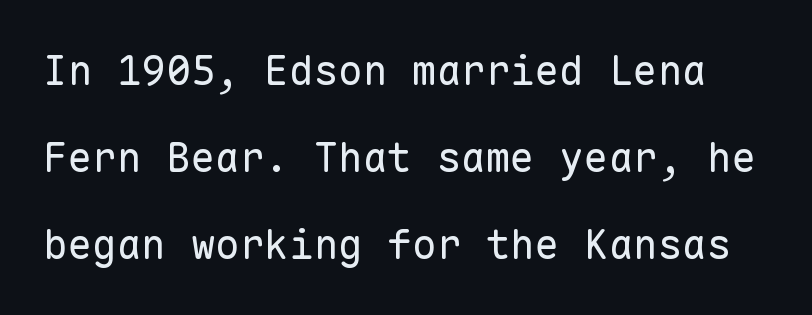
{"serif": "no", "italic": "no", "bold": "no", "weight": "regular", "width": "normal", "stroke_contrast": "low", "x_height": "medium", "monospaced": "yes", "underline": "no", "line_spacing": "loose", "line_spacing_ratio": 2.12, "letter_spacing": "normal", "letter_spacing_em": 0.0, "glyph_px": 41}
